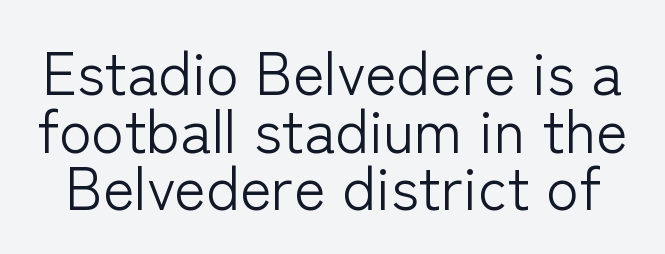
You could not count columns in this text — the font is proportionally spaced. Just letters on the line, the space beneath them empty. Rows of type sit shoulder to shoulder in the vertical direction. The font's upright variant was chosen for this text. What kind of face is this? One without serifs — a sans.
